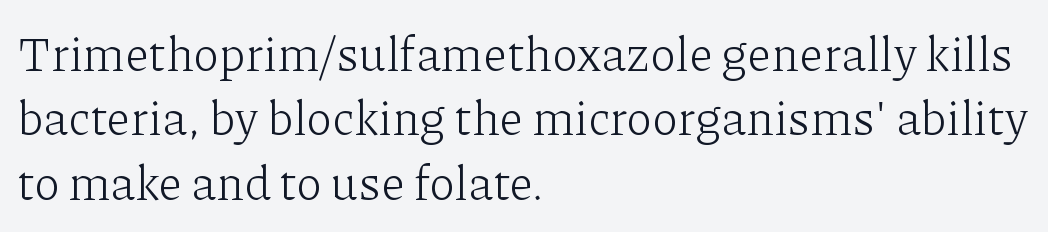
The image shows 48 px light serif type, upright; set left-aligned, normal line spacing (1.34x), normal letter spacing, not underlined; low stroke contrast and a medium x-height.
